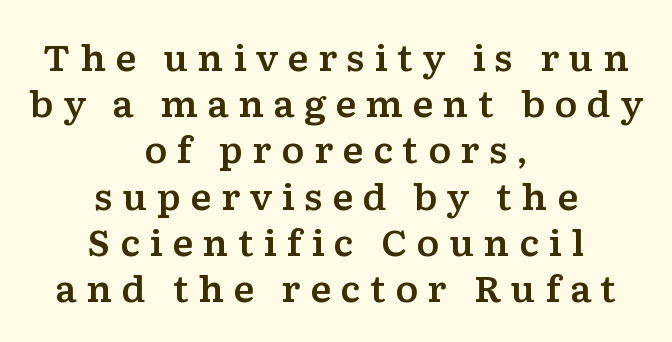
{"serif": "yes", "italic": "no", "width": "wide", "stroke_contrast": "low", "x_height": "medium", "monospaced": "no", "underline": "no", "align": "center", "line_spacing": "normal", "line_spacing_ratio": 1.32, "letter_spacing": "wide", "letter_spacing_em": 0.26, "glyph_px": 35}
